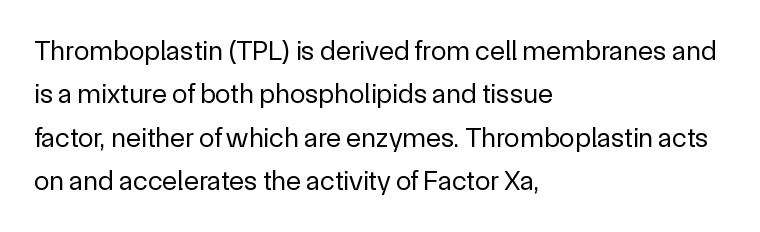
Q: Is the text bold? A: No.
Q: Is the text italic (slanted)? A: No, it is upright.
Q: Is the typeface a serif or a sans-serif typeface? A: Sans-serif.
Q: Is the text underlined? A: No.
Q: How is the paragraph aligned? A: Left-aligned.
Q: Is the spacing between letters normal or unusually wide? A: Normal.
Q: Is the spacing between lines tight, normal or loose? A: Normal.
Q: Width (condensed, normal, or wide)? A: Normal.
Q: x-height? A: Medium.
Q: Monospaced? A: No.
